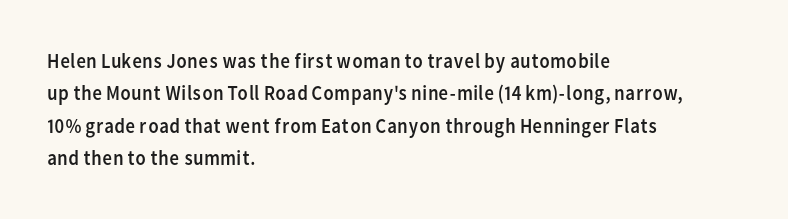
Words float on clear page, feet unadorned. Letters have the restrained weight of plain body copy at most. Horizontal alignment here is leftward, the default for most running prose. Whoever set this chose a conventional vertical rhythm. This sample uses an upright cut, with every glyph sitting square on the baseline.
